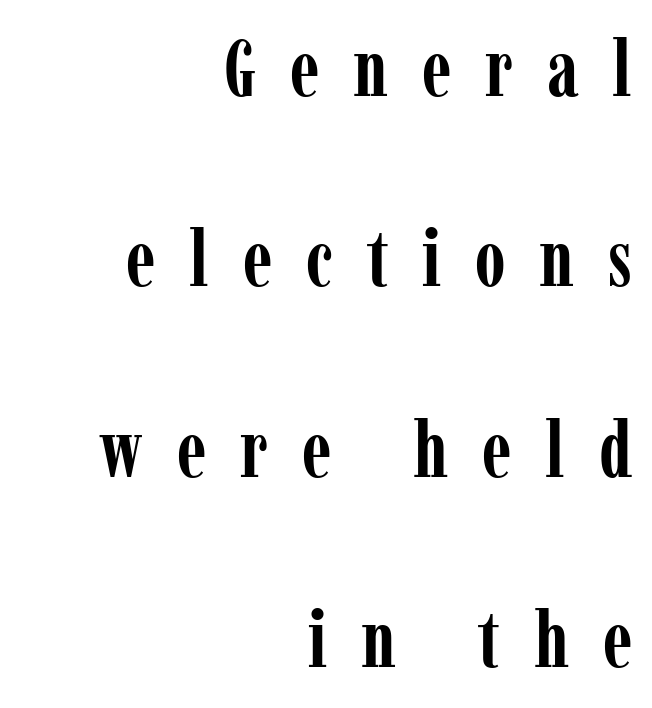
{"serif": "yes", "italic": "no", "bold": "yes", "weight": "semibold", "width": "condensed", "stroke_contrast": "low", "x_height": "medium", "monospaced": "no", "underline": "no", "align": "right", "line_spacing": "loose", "line_spacing_ratio": 2.41, "letter_spacing": "wide", "letter_spacing_em": 0.43, "glyph_px": 79}
